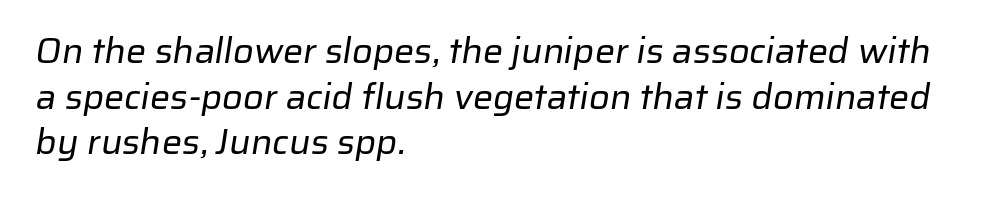
{"serif": "no", "bold": "no", "weight": "regular", "width": "normal", "stroke_contrast": "low", "x_height": "medium", "monospaced": "no", "underline": "no", "align": "left", "line_spacing": "normal", "line_spacing_ratio": 1.27, "letter_spacing": "normal", "letter_spacing_em": 0.0, "glyph_px": 36}
